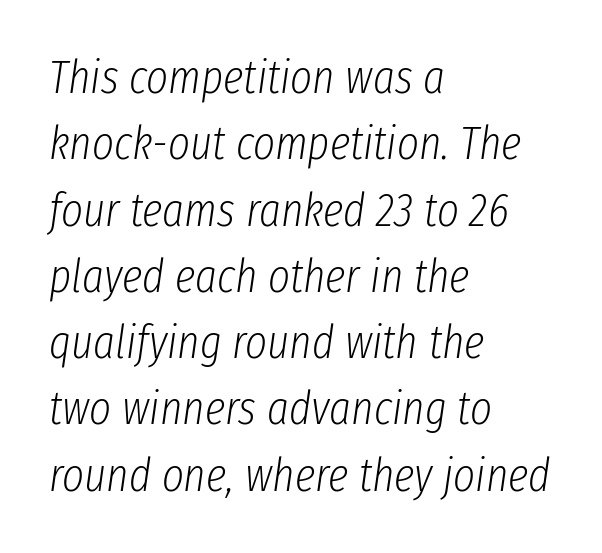
The image shows 47 px light, condensed type, italic (leaning right); set left-aligned, normal line spacing (1.41x), normal letter spacing, not underlined; low stroke contrast and a medium x-height.
